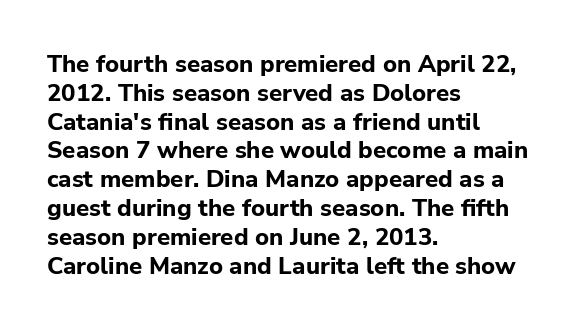
{"italic": "no", "bold": "yes", "underline": "no", "align": "left", "line_spacing_ratio": 1.2, "letter_spacing": "normal", "letter_spacing_em": 0.0, "glyph_px": 24}
